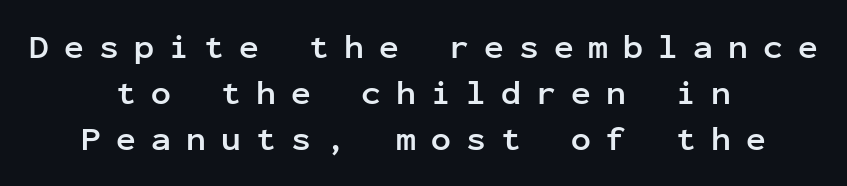
{"serif": "no", "italic": "no", "bold": "yes", "weight": "semibold", "width": "normal", "stroke_contrast": "low", "x_height": "medium", "monospaced": "yes", "underline": "no", "align": "center", "line_spacing": "normal", "line_spacing_ratio": 1.39, "letter_spacing": "wide", "letter_spacing_em": 0.46, "glyph_px": 33}
